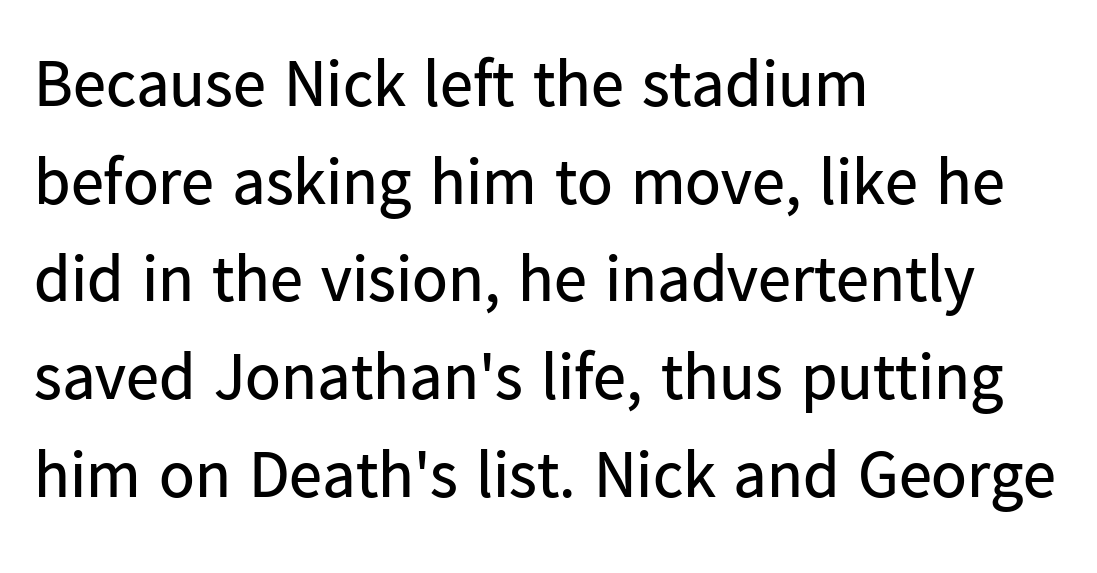
{"serif": "no", "italic": "no", "bold": "no", "weight": "regular", "width": "normal", "stroke_contrast": "low", "x_height": "medium", "monospaced": "no", "underline": "no", "align": "left", "line_spacing": "normal", "line_spacing_ratio": 1.48, "letter_spacing": "normal", "letter_spacing_em": 0.0, "glyph_px": 66}
